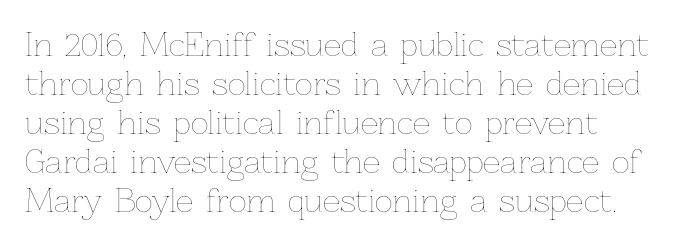
The image shows 31 px thin type, upright; set normal line spacing (1.26x), normal letter spacing, not underlined; low stroke contrast and a medium x-height.
